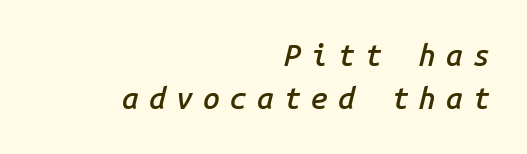
Q: Is the text bold? A: Semi-bold.
Q: Is the text italic (slanted)? A: Yes, it leans right by about 14 degrees.
Q: Is the text underlined? A: No.
Q: How is the paragraph aligned? A: Right-aligned.
Q: Is the spacing between letters normal or unusually wide? A: Unusually wide.
Q: Is the spacing between lines tight, normal or loose? A: Normal.
Q: Width (condensed, normal, or wide)? A: Normal.
Q: Stroke contrast? A: Low.
Q: x-height? A: Medium.
Q: Monospaced? A: Yes.
